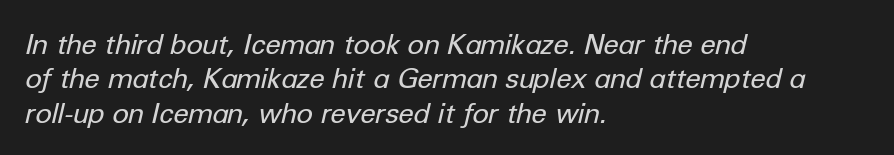
{"italic": "yes", "lean": "right", "slant_degrees": 12, "bold": "no", "weight": "regular", "width": "normal", "stroke_contrast": "low", "x_height": "medium", "monospaced": "no", "underline": "no", "align": "left", "line_spacing_ratio": 1.23, "letter_spacing": "normal", "letter_spacing_em": 0.0, "glyph_px": 28}
